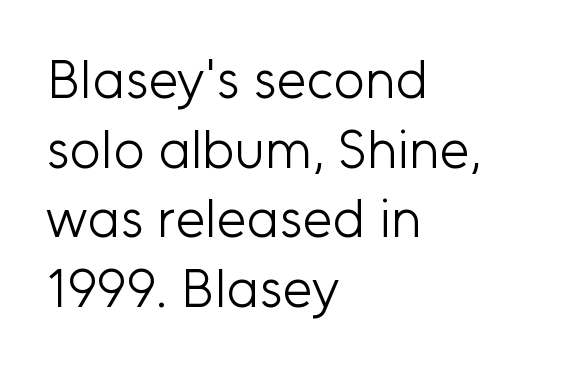
{"serif": "no", "italic": "no", "bold": "no", "weight": "light", "width": "normal", "stroke_contrast": "low", "x_height": "medium", "monospaced": "no", "underline": "no", "align": "left", "line_spacing": "normal", "line_spacing_ratio": 1.29, "letter_spacing": "normal", "letter_spacing_em": 0.0, "glyph_px": 54}
